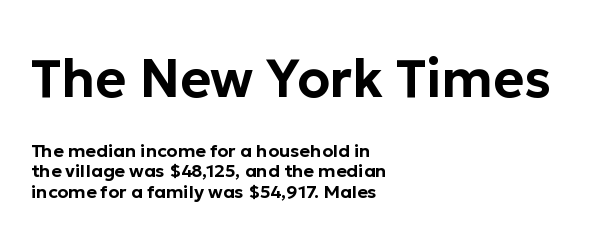
Does extra space separate the letters? No, they use regular spacing. The first block has been scaled up relative to the second. Does the lettering tilt? It doesn't — this is upright. Serif or sans? Sans — the stroke terminals are bare. Line spacing here is tight.
